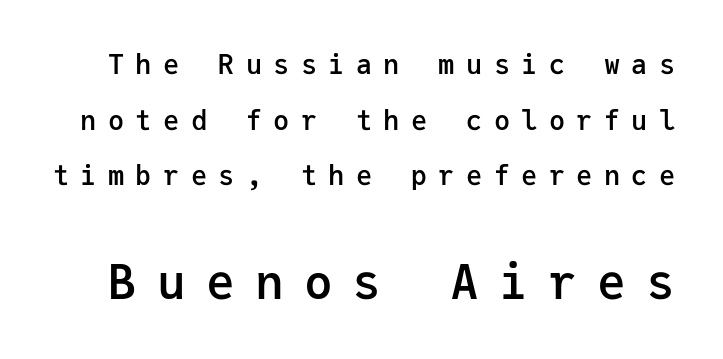
Q: Is the text bold? A: Semi-bold.
Q: Is the text italic (slanted)? A: No, it is upright.
Q: Is the typeface a serif or a sans-serif typeface? A: Sans-serif.
Q: Is the text underlined? A: No.
Q: Is the spacing between letters normal or unusually wide? A: Unusually wide.
Q: Is the spacing between lines tight, normal or loose? A: Loose.
Q: Which block of text is set in a larger size, the first (top) or the second (bottom)? A: The second (bottom) one.
Q: Width (condensed, normal, or wide)? A: Normal.
Q: Stroke contrast? A: Low.
Q: x-height? A: Medium.
Q: Monospaced? A: Yes.
